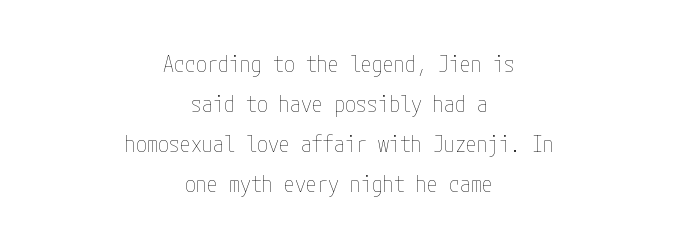
Q: Is the text bold? A: No.
Q: Is the text italic (slanted)? A: No, it is upright.
Q: Is the text underlined? A: No.
Q: How is the paragraph aligned? A: Centered.
Q: Is the spacing between letters normal or unusually wide? A: Normal.
